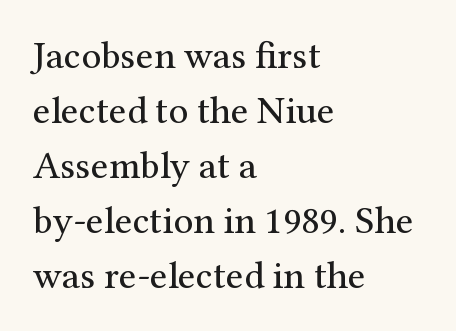
{"serif": "yes", "italic": "no", "bold": "no", "weight": "regular", "width": "normal", "stroke_contrast": "medium", "x_height": "medium", "monospaced": "no", "underline": "no", "align": "left", "line_spacing": "normal", "line_spacing_ratio": 1.41, "letter_spacing": "normal", "letter_spacing_em": 0.0, "glyph_px": 39}
